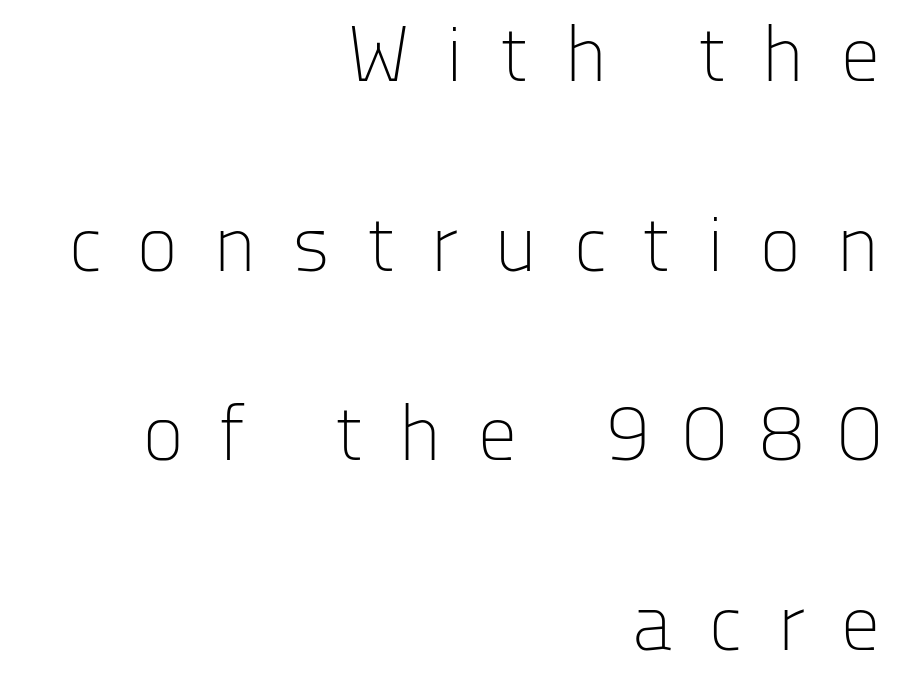
{"serif": "no", "italic": "no", "bold": "no", "weight": "light", "width": "normal", "stroke_contrast": "low", "x_height": "medium", "monospaced": "no", "underline": "no", "align": "right", "line_spacing": "loose", "line_spacing_ratio": 2.43, "letter_spacing": "wide", "letter_spacing_em": 0.46, "glyph_px": 78}
